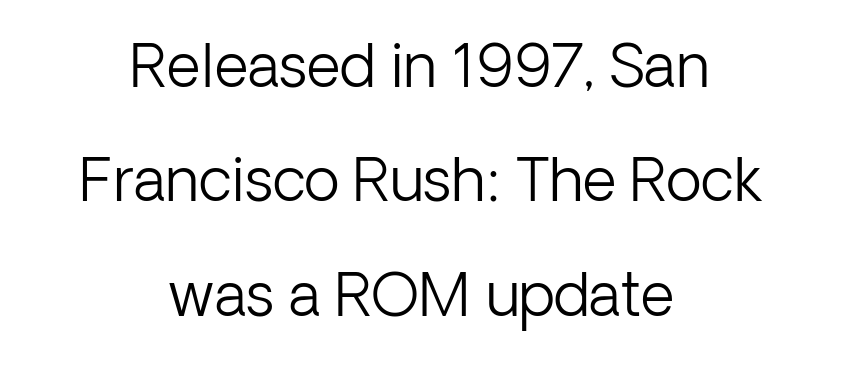
The passage shown is not underscored anywhere. What's the leading like? Stretched, with rows far apart. This sample has the flowing, uneven cadence of proportional lettering. Tracking value appears to be zero — textbook default spacing. Stroke thickness stays within the range of a standard reading face or lighter.
